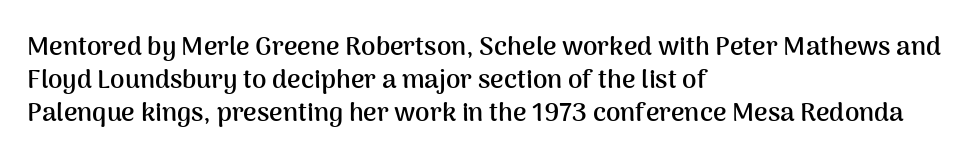
{"italic": "no", "bold": "yes", "underline": "no", "align": "left", "line_spacing": "normal", "line_spacing_ratio": 1.27, "letter_spacing": "normal", "letter_spacing_em": 0.0, "glyph_px": 26}
